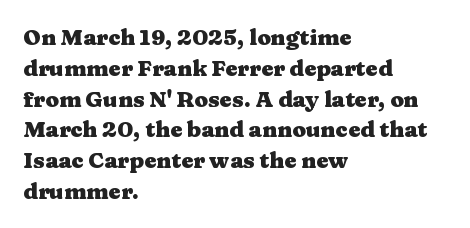
{"italic": "no", "bold": "yes", "underline": "no", "align": "left", "line_spacing": "normal", "line_spacing_ratio": 1.4, "letter_spacing": "normal", "letter_spacing_em": 0.0, "glyph_px": 22}
